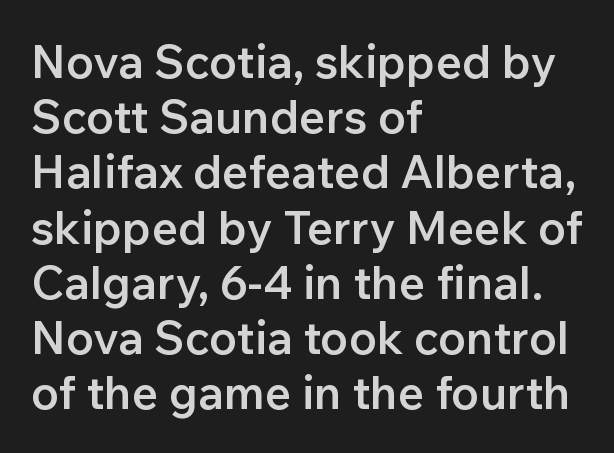
Q: Is the text bold? A: Semi-bold.
Q: Is the text italic (slanted)? A: No, it is upright.
Q: Is the typeface a serif or a sans-serif typeface? A: Sans-serif.
Q: Is the text underlined? A: No.
Q: How is the paragraph aligned? A: Left-aligned.
Q: Is the spacing between letters normal or unusually wide? A: Normal.
Q: Width (condensed, normal, or wide)? A: Normal.
Q: Stroke contrast? A: Low.
Q: x-height? A: Medium.
Q: Monospaced? A: No.
